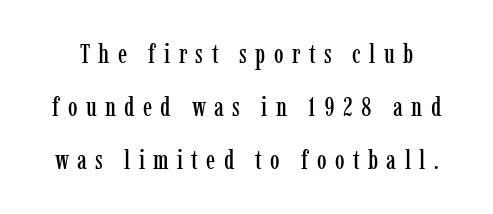
{"italic": "no", "underline": "no", "line_spacing": "loose", "line_spacing_ratio": 1.97, "letter_spacing": "wide", "letter_spacing_em": 0.31, "glyph_px": 27}
